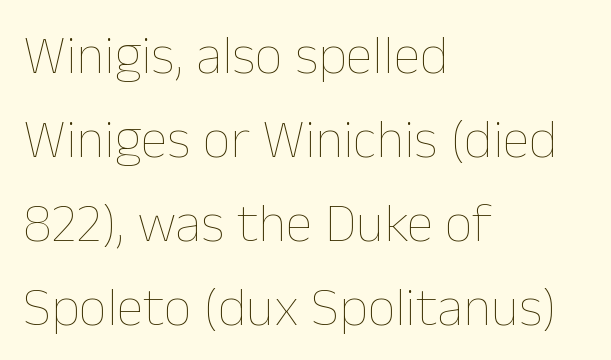
Reading down the block, your eye returns to a fixed left position each line. Think standard paragraph weight, or any step lighter than that. In terms of posture, this sample is upright. Looks like regular typesetting: each glyph gets only the width it needs. A typesetter would call this zero additional tracking. This block has exactly the height ordinary leading produces.
